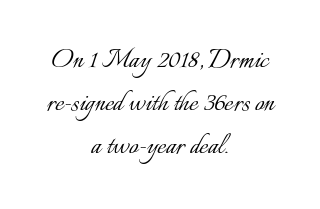
The image shows 33 px light type; set centered, normal line spacing (1.31x), normal letter spacing, not underlined; low stroke contrast and a small x-height.
